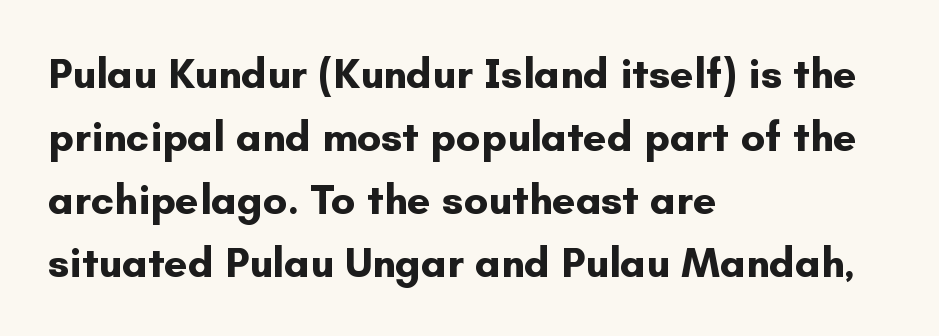
{"serif": "no", "italic": "no", "bold": "yes", "weight": "bold", "width": "normal", "stroke_contrast": "low", "x_height": "small", "monospaced": "no", "underline": "no", "align": "left", "line_spacing": "normal", "line_spacing_ratio": 1.5, "letter_spacing": "normal", "letter_spacing_em": 0.0, "glyph_px": 42}
